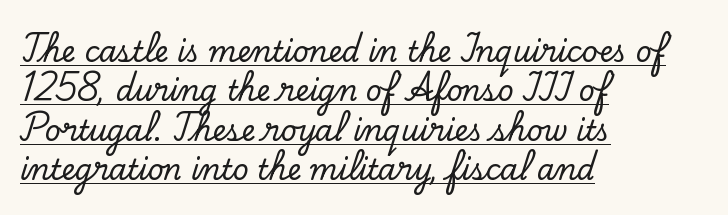
A continuous stroke trails under the words, as in a hyperlink. The letters advance in unequal steps, a hallmark of proportional type. Compared with a centered layout, this one pins lines to the left instead.
